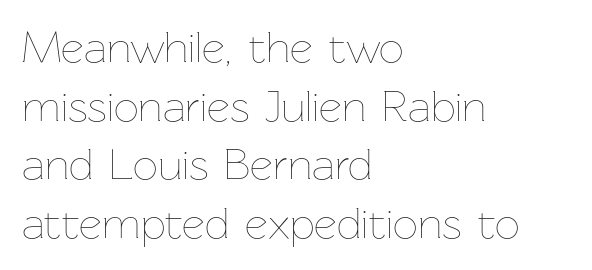
Q: Is the text bold? A: No.
Q: Is the text italic (slanted)? A: No, it is upright.
Q: Is the text underlined? A: No.
Q: How is the paragraph aligned? A: Left-aligned.
Q: Is the spacing between letters normal or unusually wide? A: Normal.
Q: Is the spacing between lines tight, normal or loose? A: Normal.
Q: Width (condensed, normal, or wide)? A: Normal.
Q: Stroke contrast? A: Low.
Q: x-height? A: Medium.
Q: Monospaced? A: No.
